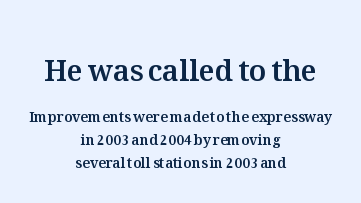
Q: Is the text italic (slanted)? A: No, it is upright.
Q: Is the text underlined? A: No.
Q: How is the paragraph aligned? A: Centered.
Q: Is the spacing between letters normal or unusually wide? A: Normal.
Q: Is the spacing between lines tight, normal or loose? A: Normal.
Q: Which block of text is set in a larger size, the first (top) or the second (bottom)? A: The first (top) one.
Q: Width (condensed, normal, or wide)? A: Normal.
Q: Stroke contrast? A: Medium.
Q: x-height? A: Medium.
Q: Monospaced? A: No.
